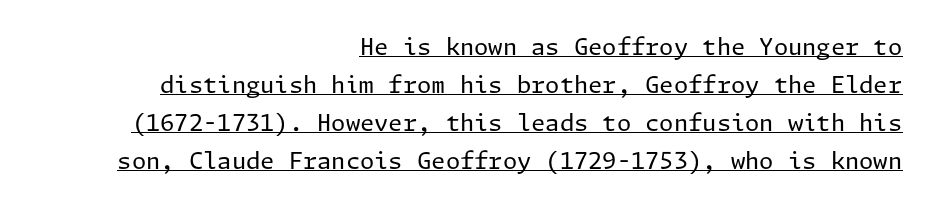
The image shows 23 px text type, upright; set right-aligned, normal line spacing (1.65x), normal letter spacing, underlined.
